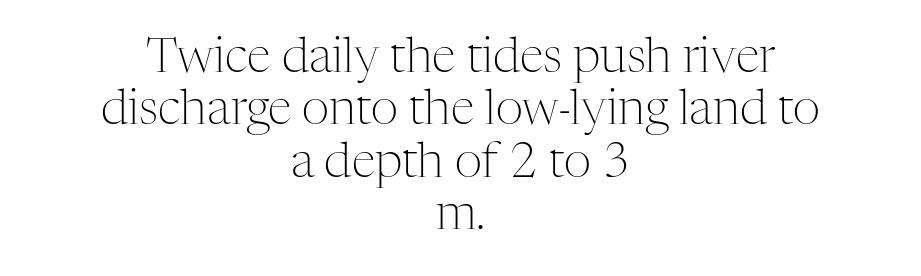
Q: Is the text bold? A: No.
Q: Is the text italic (slanted)? A: No, it is upright.
Q: Is the typeface a serif or a sans-serif typeface? A: Serif.
Q: Is the text underlined? A: No.
Q: How is the paragraph aligned? A: Centered.
Q: Is the spacing between letters normal or unusually wide? A: Normal.
Q: Is the spacing between lines tight, normal or loose? A: Tight.
Q: Width (condensed, normal, or wide)? A: Normal.
Q: Stroke contrast? A: Medium.
Q: x-height? A: Medium.
Q: Monospaced? A: No.
